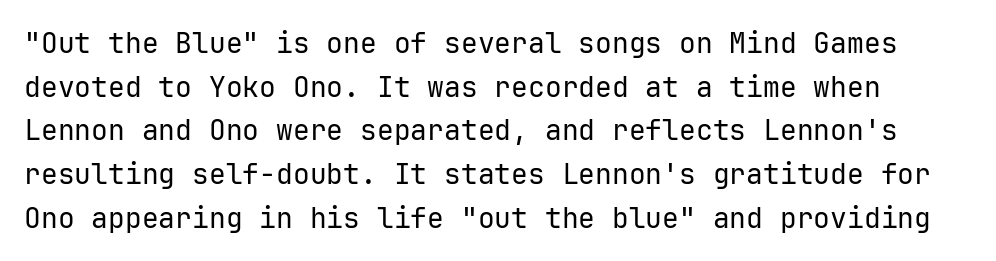
{"serif": "no", "italic": "no", "bold": "no", "weight": "regular", "width": "normal", "stroke_contrast": "low", "x_height": "medium", "monospaced": "yes", "underline": "no", "line_spacing": "normal", "line_spacing_ratio": 1.56, "letter_spacing": "normal", "letter_spacing_em": 0.0, "glyph_px": 28}
